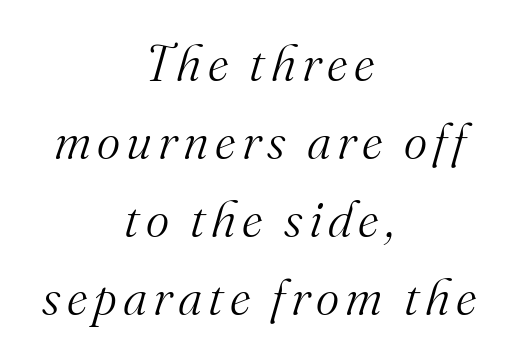
Q: Is the text bold? A: No.
Q: Is the text italic (slanted)? A: Yes, it leans right by about 16 degrees.
Q: Is the typeface a serif or a sans-serif typeface? A: Serif.
Q: Is the text underlined? A: No.
Q: How is the paragraph aligned? A: Centered.
Q: Is the spacing between lines tight, normal or loose? A: Normal.
Q: Width (condensed, normal, or wide)? A: Normal.
Q: Stroke contrast? A: Medium.
Q: x-height? A: Small.
Q: Monospaced? A: No.
